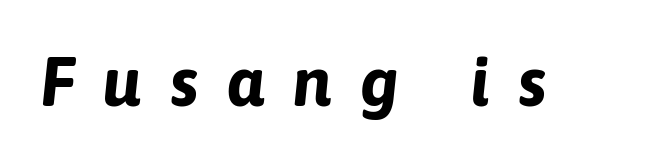
Q: Is the text bold? A: Yes.
Q: Is the text italic (slanted)? A: Yes, it leans right by about 6 degrees.
Q: Is the text underlined? A: No.
Q: Is the spacing between letters normal or unusually wide? A: Unusually wide.
Q: Width (condensed, normal, or wide)? A: Normal.
Q: Stroke contrast? A: Low.
Q: x-height? A: Medium.
Q: Monospaced? A: No.
